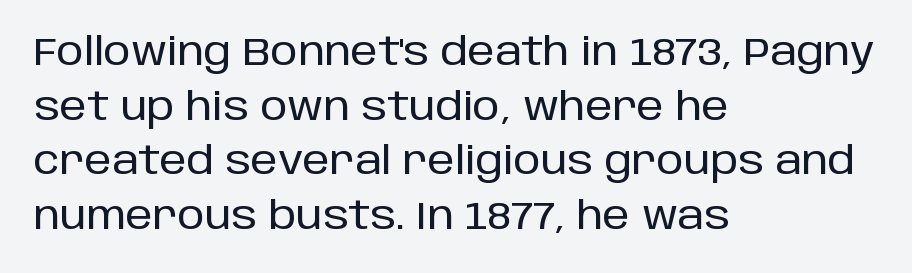
{"serif": "no", "italic": "no", "width": "normal", "stroke_contrast": "low", "x_height": "large", "monospaced": "no", "underline": "no", "align": "left", "line_spacing": "normal", "line_spacing_ratio": 1.4, "letter_spacing": "normal", "letter_spacing_em": 0.0, "glyph_px": 39}
